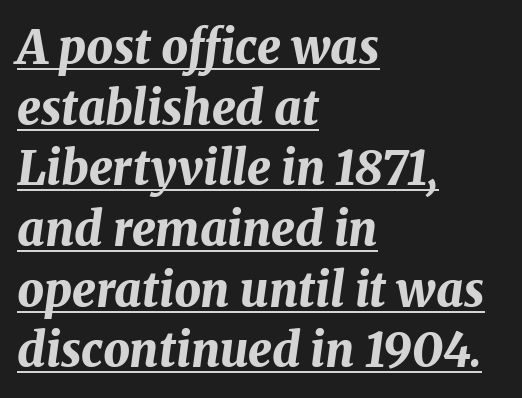
Q: Is the text bold? A: Yes.
Q: Is the text italic (slanted)? A: Yes, it leans right by about 8 degrees.
Q: Is the text underlined? A: Yes.
Q: How is the paragraph aligned? A: Left-aligned.
Q: Is the spacing between letters normal or unusually wide? A: Normal.
Q: Is the spacing between lines tight, normal or loose? A: Normal.
Q: Width (condensed, normal, or wide)? A: Normal.
Q: Stroke contrast? A: Medium.
Q: x-height? A: Medium.
Q: Monospaced? A: No.
